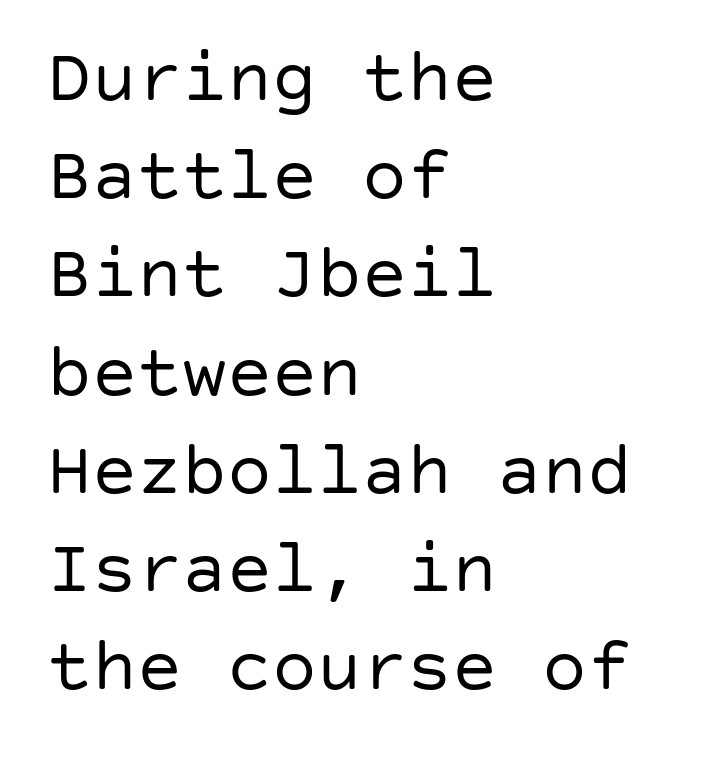
The image shows 75 px regular-weight sans-serif type, upright; set left-aligned, normal line spacing (1.31x), normal letter spacing, not underlined; low stroke contrast and a large x-height.
